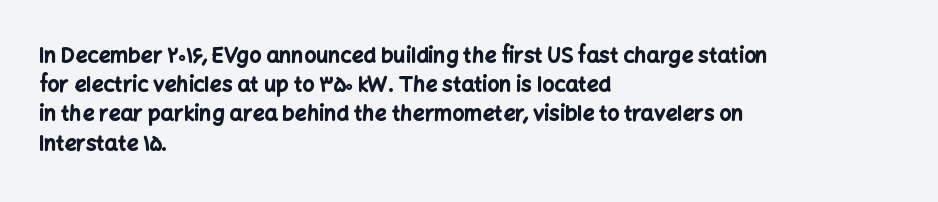
The image shows 21 px bold type, upright; set left-aligned, normal line spacing (1.39x), normal letter spacing, not underlined.
